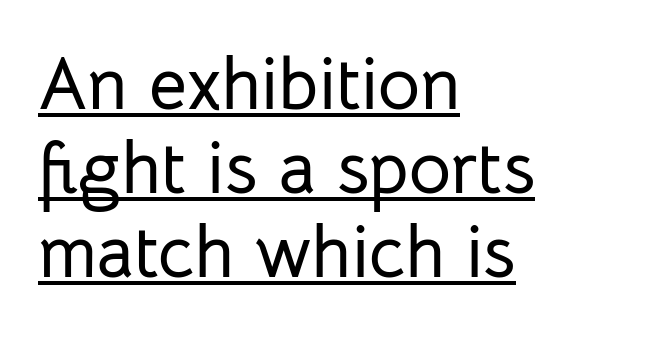
This is sans-serif lettering, the kind often seen on screens and signage. Summary of vertical rhythm: compact, with narrow interline spacing. Each word holds together tightly as a unit, with standard inter-letter gaps. Tall strokes in this sample are plumb rather than angled. The glyphs are accompanied by a horizontal stroke just below them. Where is the straight margin? On the left.
